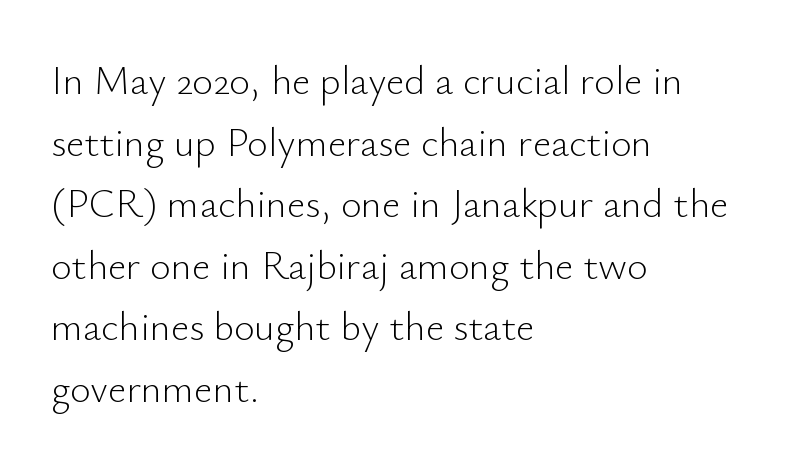
Q: Is the text bold? A: No.
Q: Is the text italic (slanted)? A: No, it is upright.
Q: Is the typeface a serif or a sans-serif typeface? A: Sans-serif.
Q: Is the text underlined? A: No.
Q: How is the paragraph aligned? A: Left-aligned.
Q: Is the spacing between letters normal or unusually wide? A: Normal.
Q: Is the spacing between lines tight, normal or loose? A: Normal.
Q: Width (condensed, normal, or wide)? A: Normal.
Q: Stroke contrast? A: Low.
Q: x-height? A: Small.
Q: Monospaced? A: No.
